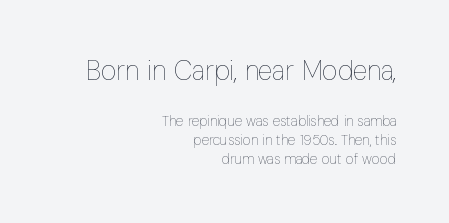
{"italic": "no", "bold": "no", "underline": "no", "align": "right", "line_spacing": "normal", "line_spacing_ratio": 1.38, "letter_spacing": "normal", "letter_spacing_em": 0.0, "larger_block": "first", "size_ratio": 1.93, "glyph_px": 27}
